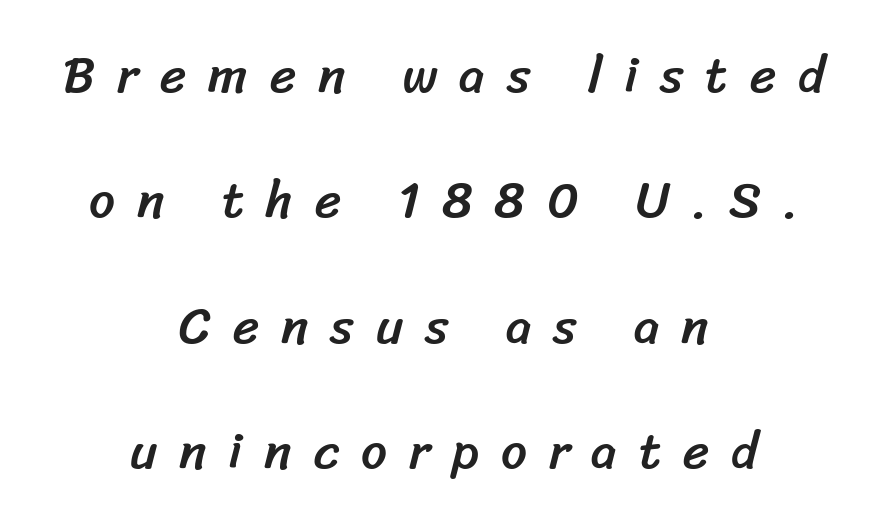
The image shows 51 px sans-serif type; set centered, loose line spacing (2.46x), unusually wide letter spacing (+0.43 em), not underlined; low stroke contrast and a medium x-height.
